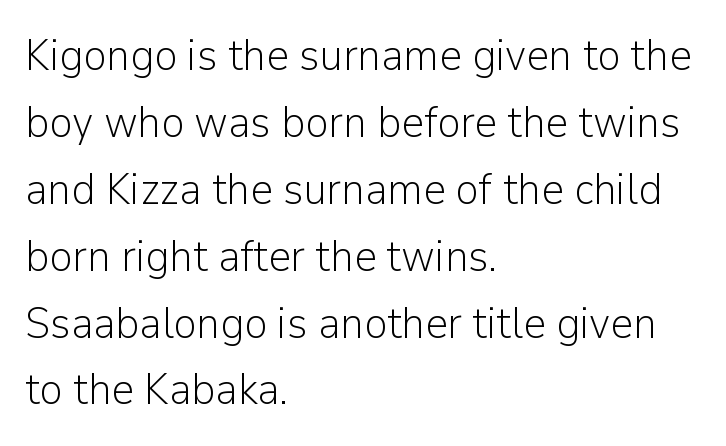
Q: Is the text bold? A: No.
Q: Is the text italic (slanted)? A: No, it is upright.
Q: Is the typeface a serif or a sans-serif typeface? A: Sans-serif.
Q: Is the text underlined? A: No.
Q: How is the paragraph aligned? A: Left-aligned.
Q: Is the spacing between letters normal or unusually wide? A: Normal.
Q: Is the spacing between lines tight, normal or loose? A: Normal.
Q: Width (condensed, normal, or wide)? A: Normal.
Q: Stroke contrast? A: Low.
Q: x-height? A: Medium.
Q: Monospaced? A: No.
